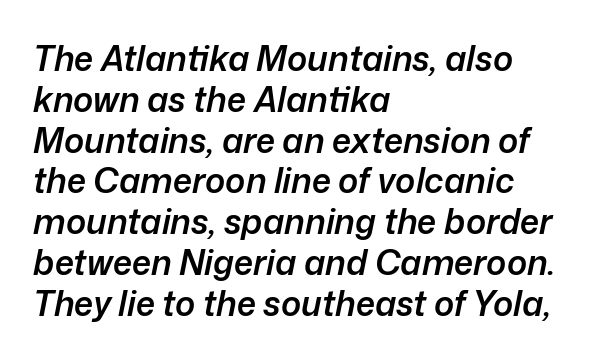
Q: Is the text bold? A: Semi-bold.
Q: Is the text italic (slanted)? A: Yes, it leans right by about 12 degrees.
Q: Is the text underlined? A: No.
Q: How is the paragraph aligned? A: Left-aligned.
Q: Is the spacing between letters normal or unusually wide? A: Normal.
Q: Width (condensed, normal, or wide)? A: Normal.
Q: Stroke contrast? A: Low.
Q: x-height? A: Medium.
Q: Monospaced? A: No.
